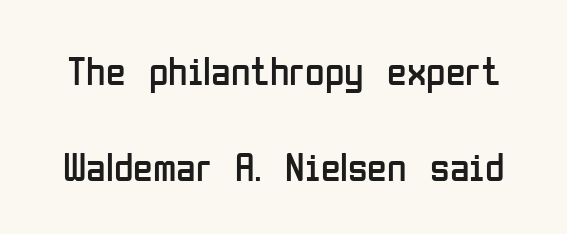
Looks like regular typesetting: each glyph gets only the width it needs. Plain, unruled lines of type. Stroke terminals: plain, sans-serif. Honestly, the rows look like they've been pulled way apart. What stands out about the letter spacing? Nothing — it is the standard amount. The specimen reads as upright at a glance.
